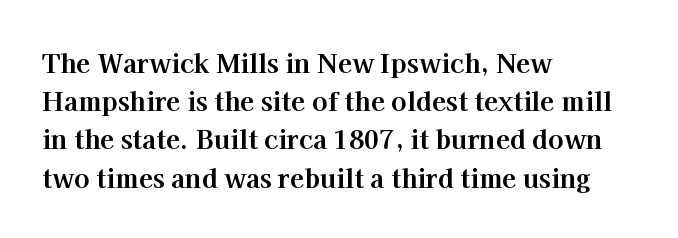
Q: Is the text bold? A: Yes.
Q: Is the text italic (slanted)? A: No, it is upright.
Q: Is the text underlined? A: No.
Q: How is the paragraph aligned? A: Left-aligned.
Q: Is the spacing between letters normal or unusually wide? A: Normal.
Q: Is the spacing between lines tight, normal or loose? A: Normal.
